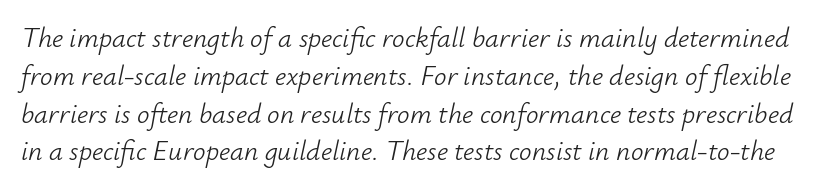
{"italic": "yes", "lean": "right", "slant_degrees": 12, "bold": "no", "weight": "light", "width": "normal", "stroke_contrast": "low", "x_height": "small", "monospaced": "no", "underline": "no", "line_spacing": "normal", "line_spacing_ratio": 1.35, "letter_spacing": "normal", "letter_spacing_em": 0.0, "glyph_px": 28}
